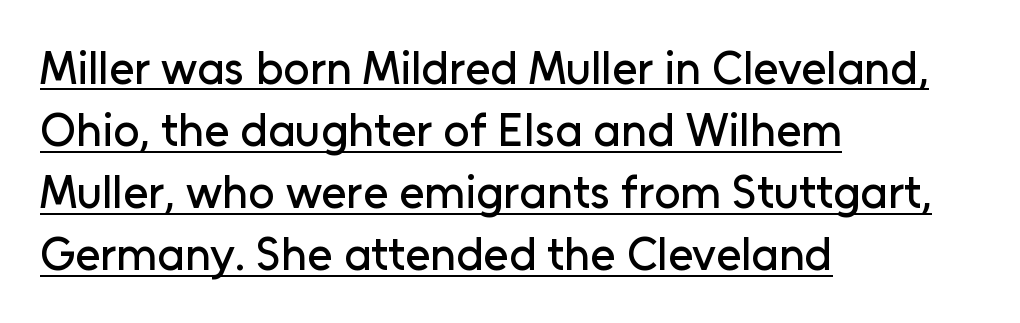
{"serif": "no", "italic": "no", "width": "normal", "stroke_contrast": "low", "x_height": "medium", "monospaced": "no", "underline": "yes", "align": "left", "line_spacing": "normal", "line_spacing_ratio": 1.35, "letter_spacing": "normal", "letter_spacing_em": 0.0, "glyph_px": 46}
